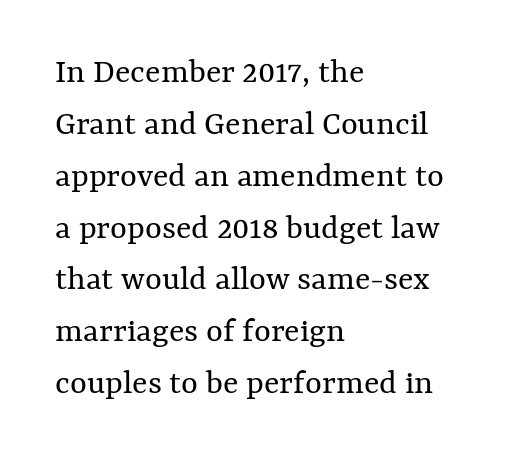
{"italic": "no", "bold": "no", "weight": "regular", "width": "normal", "stroke_contrast": "medium", "x_height": "medium", "monospaced": "no", "underline": "no", "align": "left", "line_spacing": "normal", "line_spacing_ratio": 1.44, "letter_spacing": "normal", "letter_spacing_em": 0.0, "glyph_px": 36}
